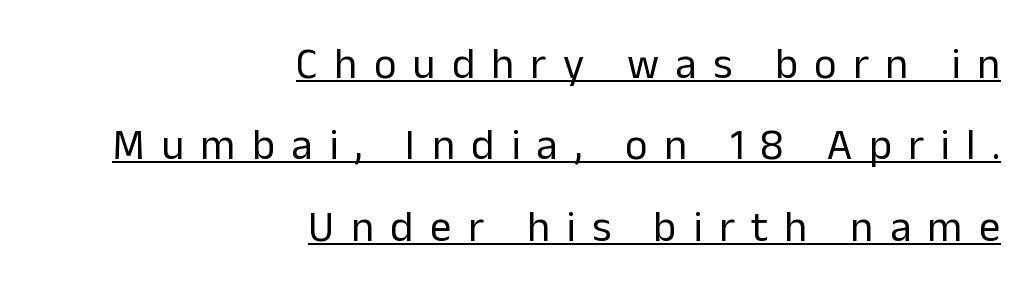
{"serif": "no", "italic": "no", "bold": "no", "weight": "regular", "width": "normal", "stroke_contrast": "low", "x_height": "medium", "monospaced": "no", "underline": "yes", "align": "right", "line_spacing_ratio": 1.89, "letter_spacing": "wide", "letter_spacing_em": 0.38, "glyph_px": 43}
